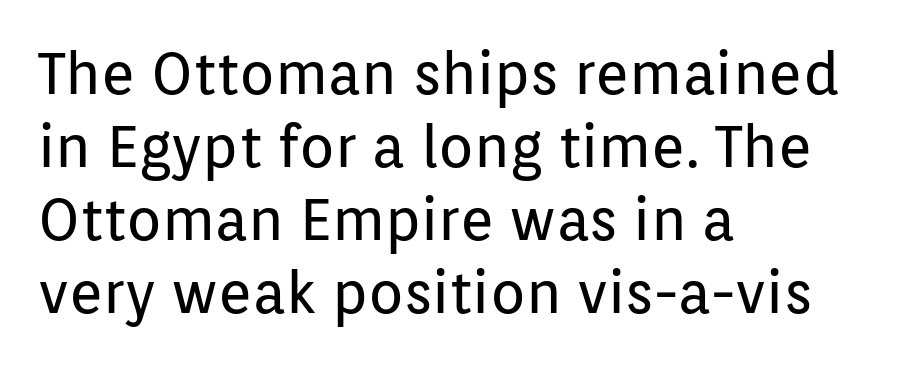
{"serif": "no", "italic": "no", "bold": "no", "weight": "regular", "width": "normal", "stroke_contrast": "low", "x_height": "medium", "monospaced": "no", "underline": "no", "align": "left", "line_spacing": "normal", "line_spacing_ratio": 1.26, "letter_spacing": "normal", "letter_spacing_em": 0.0, "glyph_px": 58}
